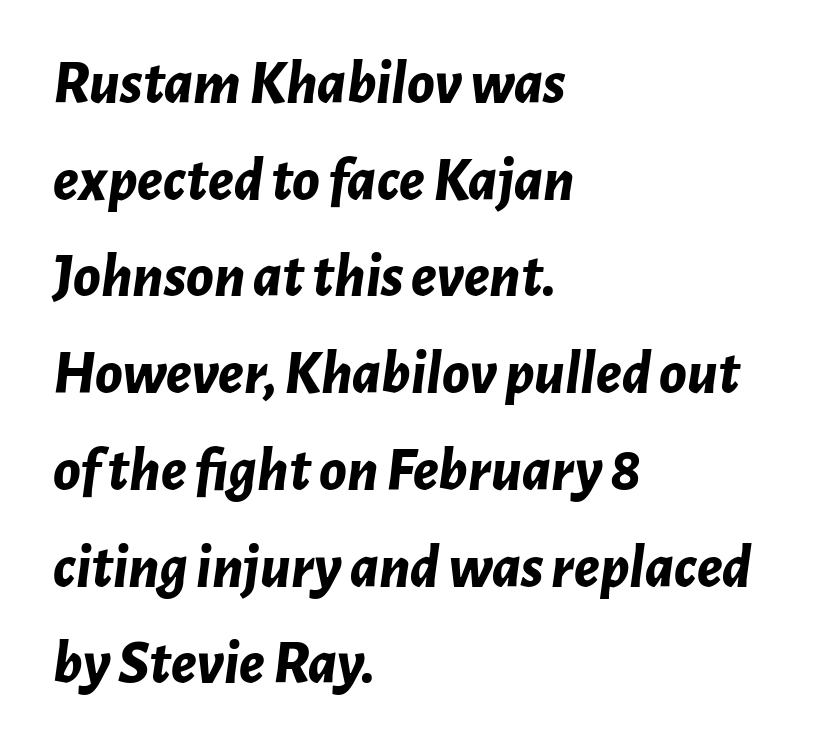
Rule under the text: the space is simply empty. Successive baselines arrive at the customary interval. The rendering applies a slant to the glyphs. Looks like regular typesetting: each glyph gets only the width it needs.
